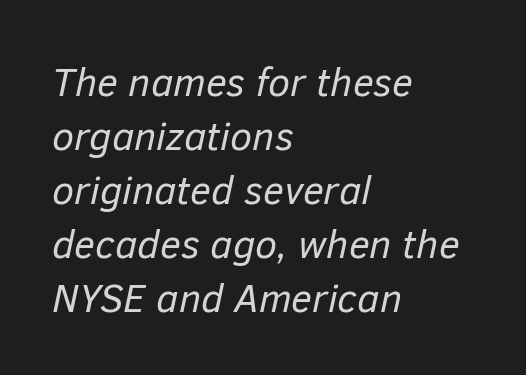
This sample is left-justified, so line endings fall wherever the words run out. Slant detected: the letters are inclined. Quick note: interline space is typical. These lines keep a tight, regular rhythm from letter to letter.
